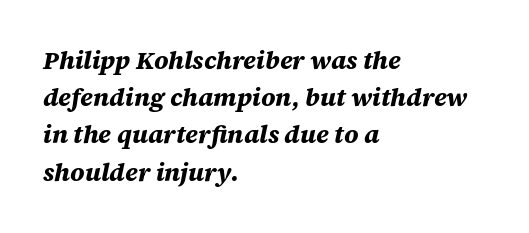
Beneath every word, the page is bare. Each word holds together tightly as a unit, with standard inter-letter gaps. The lettering tilts uniformly, giving the passage an italic look. Each line starts at the same left margin while the right side varies.
